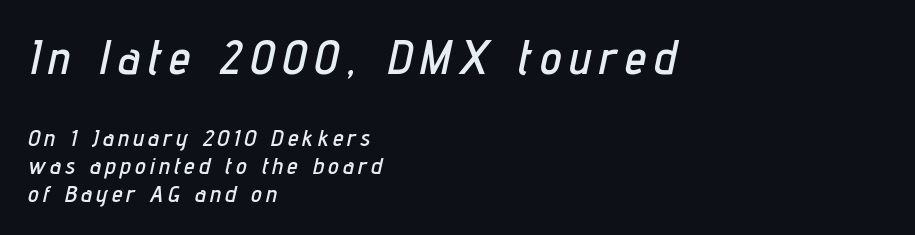
The image shows 48 px condensed type, italic (leaning right); set left-aligned, line spacing 1.17x, not underlined; the first (top) block is 2.0x larger; low stroke contrast and a medium x-height.
